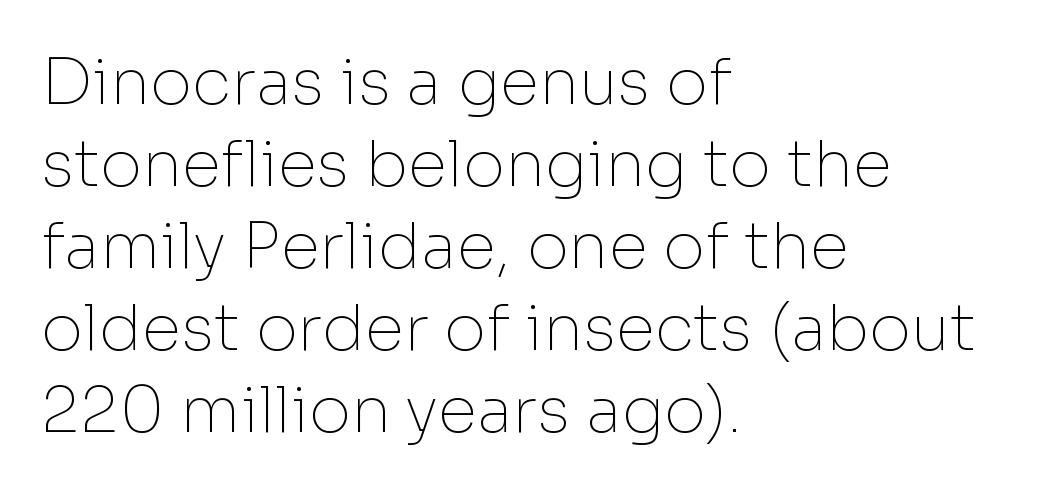
Q: Is the text bold? A: No.
Q: Is the text italic (slanted)? A: No, it is upright.
Q: Is the typeface a serif or a sans-serif typeface? A: Sans-serif.
Q: Is the text underlined? A: No.
Q: How is the paragraph aligned? A: Left-aligned.
Q: Is the spacing between letters normal or unusually wide? A: Normal.
Q: Is the spacing between lines tight, normal or loose? A: Normal.
Q: Width (condensed, normal, or wide)? A: Normal.
Q: Stroke contrast? A: Low.
Q: x-height? A: Medium.
Q: Monospaced? A: No.
